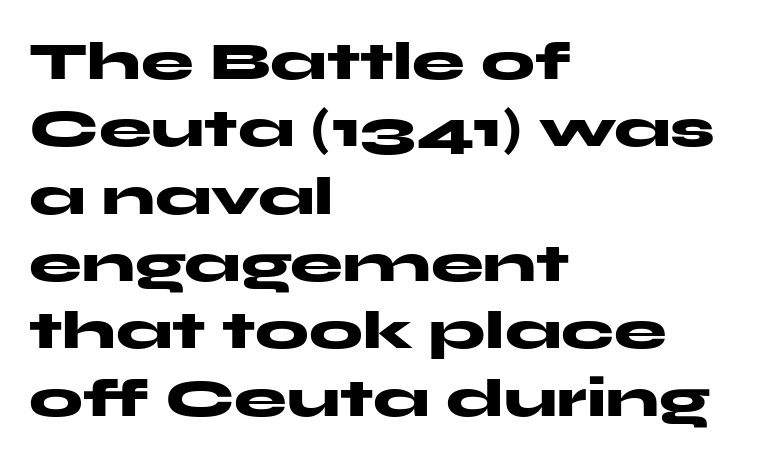
Only glyphs here, with clear space below each row. Left-aligned paragraph, ragged on the right. This sample uses an upright cut, with every glyph sitting square on the baseline. Words appear dense and cohesive because spacing is normal. Students, observe: this is what conventionally led text looks like.
